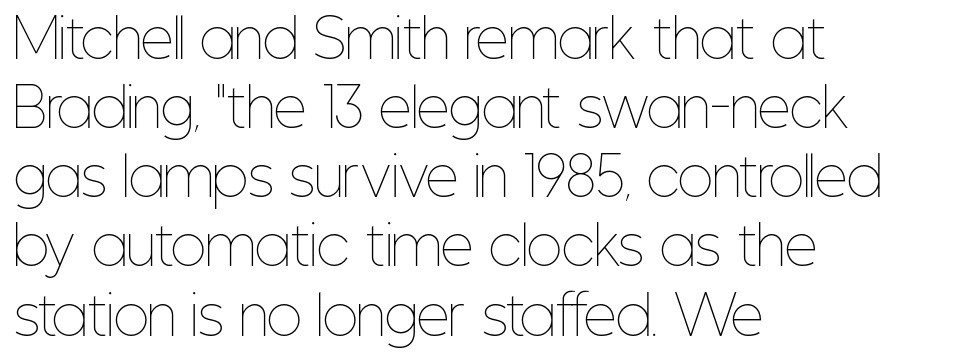
Q: Is the text bold? A: No.
Q: Is the text italic (slanted)? A: No, it is upright.
Q: Is the text underlined? A: No.
Q: How is the paragraph aligned? A: Left-aligned.
Q: Is the spacing between letters normal or unusually wide? A: Normal.
Q: Is the spacing between lines tight, normal or loose? A: Normal.
Q: Width (condensed, normal, or wide)? A: Condensed.
Q: Stroke contrast? A: Low.
Q: x-height? A: Medium.
Q: Monospaced? A: No.
